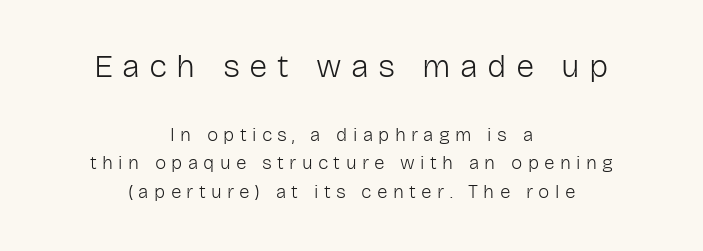
The image shows 33 px light sans-serif type, upright; set centered, normal line spacing (1.52x), unusually wide letter spacing (+0.28 em), not underlined; the first (top) block is 1.74x larger; low stroke contrast and a medium x-height.
